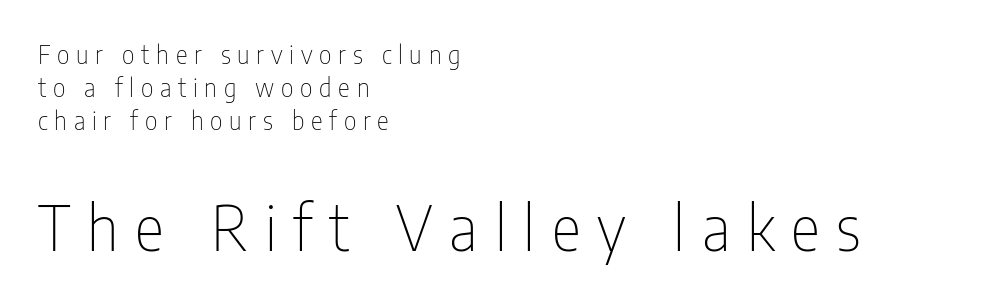
The letters advance in unequal steps, a hallmark of proportional type. What's the leading like? Ordinary, nothing unusual. Of the two passages, the one underneath uses the larger point size. Observe the wide spacing: letters keep a clear distance from each other. Classification — sans serif.
